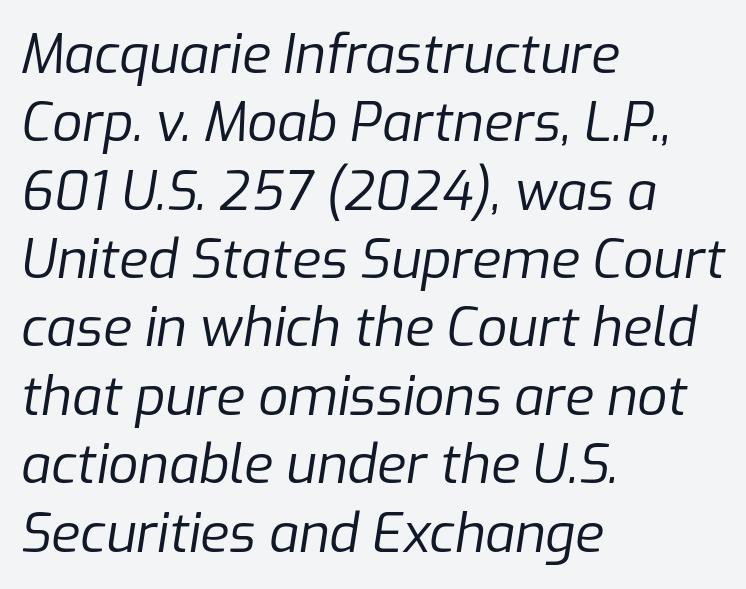
{"italic": "yes", "lean": "right", "slant_degrees": 9, "bold": "no", "weight": "regular", "width": "normal", "stroke_contrast": "low", "x_height": "medium", "monospaced": "no", "underline": "no", "align": "left", "line_spacing": "normal", "line_spacing_ratio": 1.29, "letter_spacing": "normal", "letter_spacing_em": 0.0, "glyph_px": 53}
